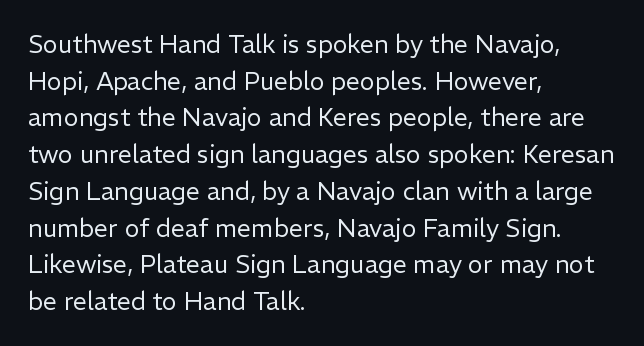
Weight: in the light-to-regular range. In CSS terms this would be text-align: left. The letters stand straight up with perfectly vertical stems. Each new line begins a customary step beneath the previous one. Characters follow at the spacing the type designer built in.
